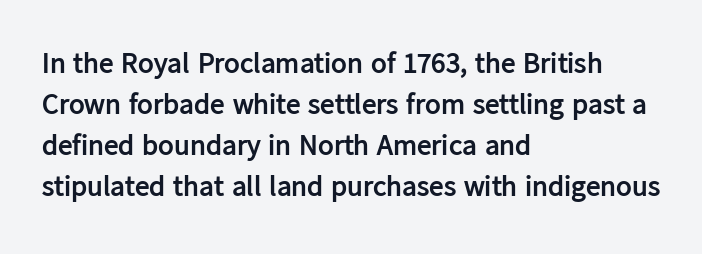
These lines stack with their left ends in a neat column. Glyph-to-glyph distance matches everyday printed text. Examine the stroke ends and you'll find no serifs. Pretty heavy lettering here — definitely bold. Proportional: the letters do not fall into vertical columns.
